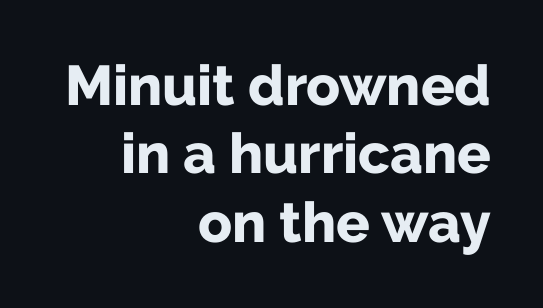
{"serif": "no", "italic": "no", "bold": "yes", "weight": "bold", "width": "normal", "stroke_contrast": "low", "x_height": "medium", "monospaced": "no", "underline": "no", "align": "right", "line_spacing_ratio": 1.22, "letter_spacing": "normal", "letter_spacing_em": 0.0, "glyph_px": 56}
